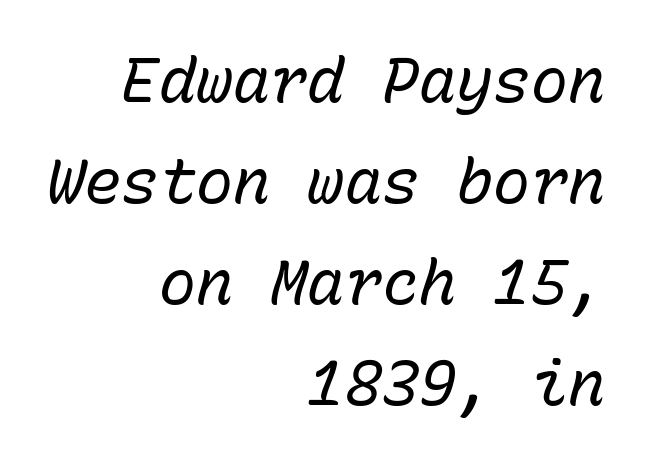
The image shows 62 px regular-weight type, italic (leaning right), monospaced; set right-aligned, normal line spacing (1.63x), normal letter spacing, not underlined; low stroke contrast and a medium x-height.
